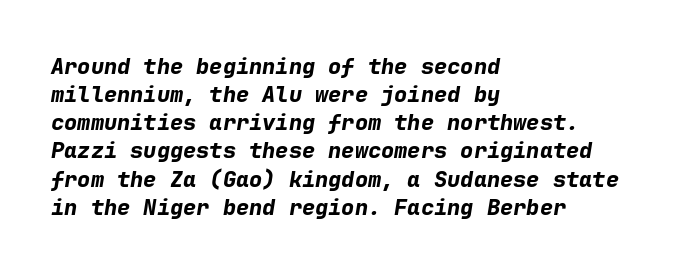
{"italic": "yes", "lean": "right", "slant_degrees": 9, "bold": "yes", "underline": "no", "align": "left", "line_spacing": "normal", "line_spacing_ratio": 1.28, "letter_spacing": "normal", "letter_spacing_em": 0.0, "glyph_px": 22}
